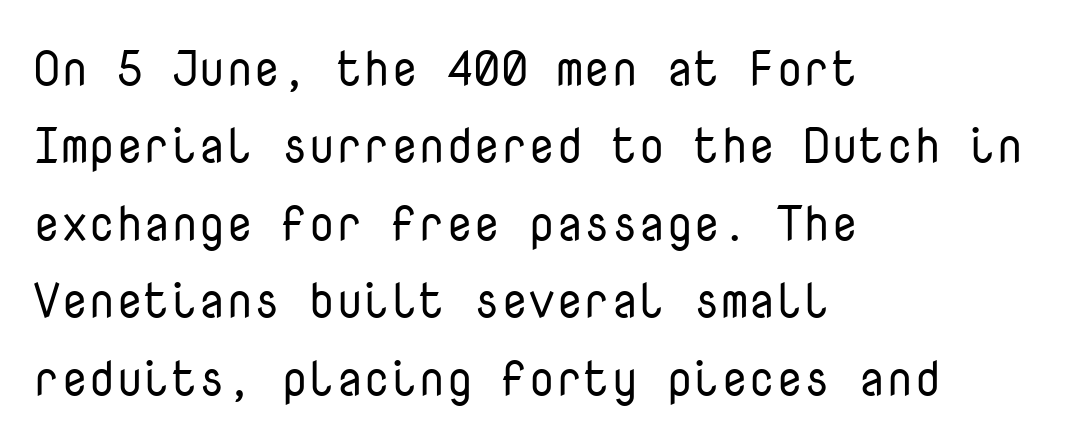
Q: Is the text bold? A: No.
Q: Is the text italic (slanted)? A: No, it is upright.
Q: Is the typeface a serif or a sans-serif typeface? A: Sans-serif.
Q: Is the text underlined? A: No.
Q: How is the paragraph aligned? A: Left-aligned.
Q: Is the spacing between letters normal or unusually wide? A: Normal.
Q: Is the spacing between lines tight, normal or loose? A: Normal.
Q: Width (condensed, normal, or wide)? A: Normal.
Q: Stroke contrast? A: Low.
Q: x-height? A: Medium.
Q: Monospaced? A: Yes.
